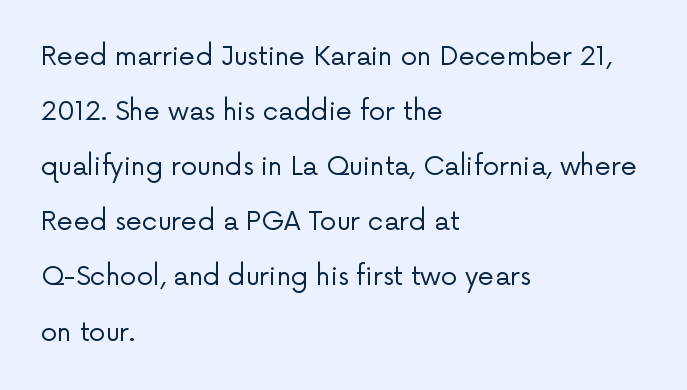
{"italic": "no", "bold": "no", "underline": "no", "align": "left", "line_spacing": "loose", "line_spacing_ratio": 2.12, "letter_spacing": "normal", "letter_spacing_em": 0.0, "glyph_px": 26}
